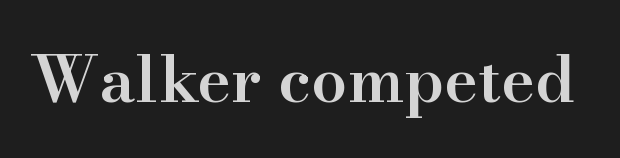
{"serif": "yes", "italic": "no", "bold": "semi", "weight": "semibold", "width": "normal", "stroke_contrast": "high", "x_height": "small", "monospaced": "no", "underline": "no", "letter_spacing": "normal", "letter_spacing_em": 0.0, "glyph_px": 64}
